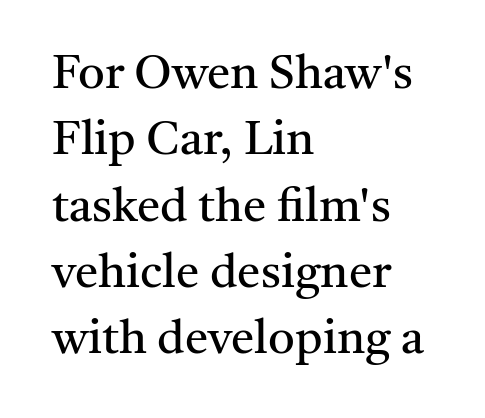
The gaps between neighbouring characters are ordinary and unremarkable. Does the type have serifs? Yes, each stem ends in a small foot. Spacing verdict: proportional, widths tailored to each character. Has an underline been added? It has not.
